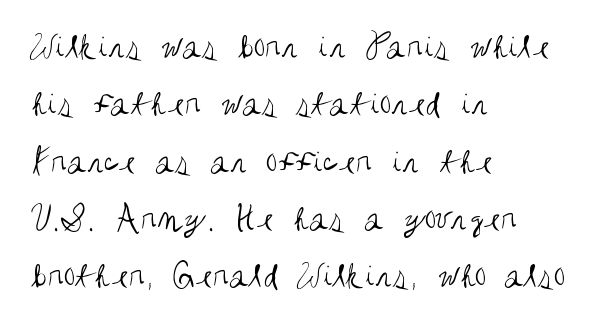
Q: Is the text bold? A: No.
Q: Is the typeface a serif or a sans-serif typeface? A: Sans-serif.
Q: Is the text underlined? A: No.
Q: How is the paragraph aligned? A: Left-aligned.
Q: Is the spacing between letters normal or unusually wide? A: Normal.
Q: Is the spacing between lines tight, normal or loose? A: Normal.
Q: Width (condensed, normal, or wide)? A: Condensed.
Q: Stroke contrast? A: Medium.
Q: x-height? A: Large.
Q: Monospaced? A: No.
